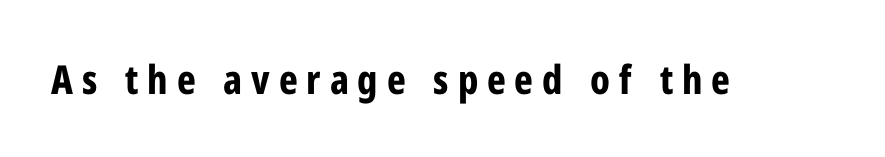
{"serif": "no", "italic": "no", "bold": "yes", "weight": "bold", "width": "condensed", "stroke_contrast": "low", "x_height": "medium", "monospaced": "no", "underline": "no", "letter_spacing": "wide", "letter_spacing_em": 0.22, "glyph_px": 40}
